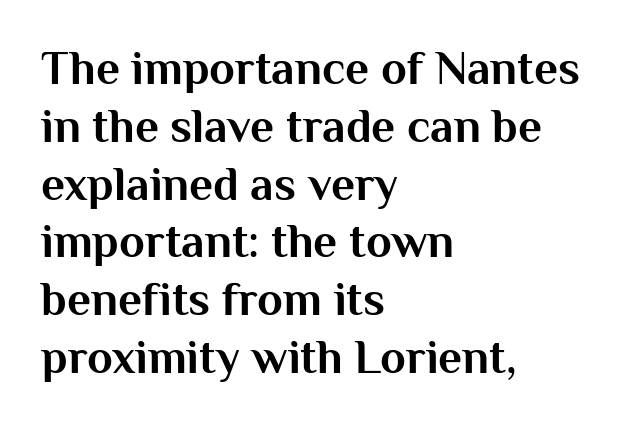
The image shows 47 px bold sans-serif type, upright; set left-aligned, line spacing 1.23x, normal letter spacing, not underlined; medium stroke contrast and a medium x-height.
